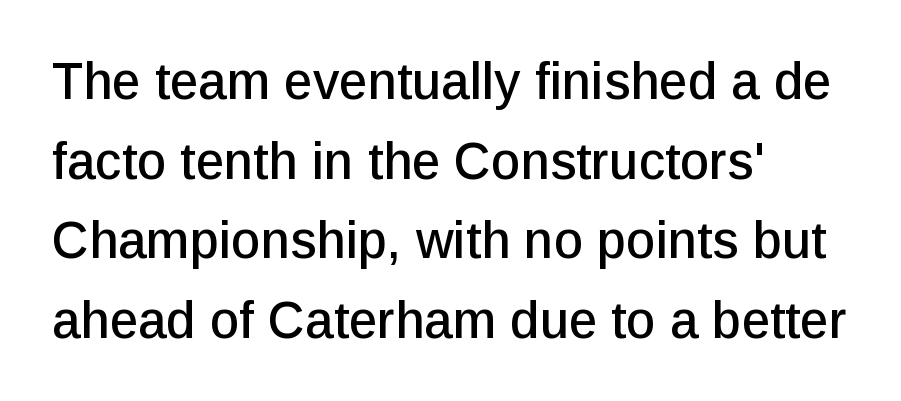
{"serif": "no", "italic": "no", "width": "normal", "stroke_contrast": "low", "x_height": "medium", "monospaced": "no", "underline": "no", "align": "left", "line_spacing": "normal", "line_spacing_ratio": 1.56, "letter_spacing": "normal", "letter_spacing_em": 0.0, "glyph_px": 51}
